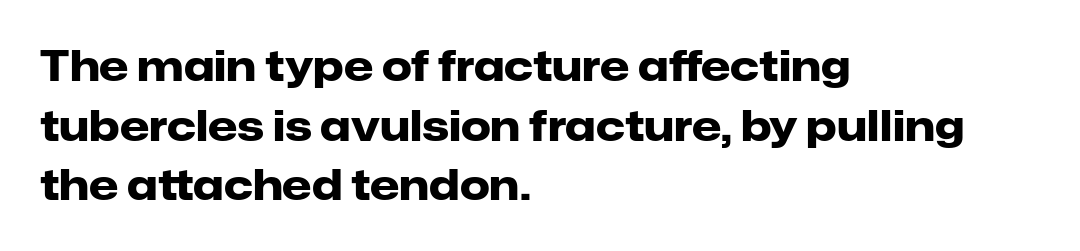
{"serif": "no", "italic": "no", "bold": "yes", "weight": "heavy", "width": "normal", "stroke_contrast": "low", "x_height": "medium", "monospaced": "no", "underline": "no", "align": "left", "line_spacing": "normal", "line_spacing_ratio": 1.42, "letter_spacing": "normal", "letter_spacing_em": 0.0, "glyph_px": 42}
